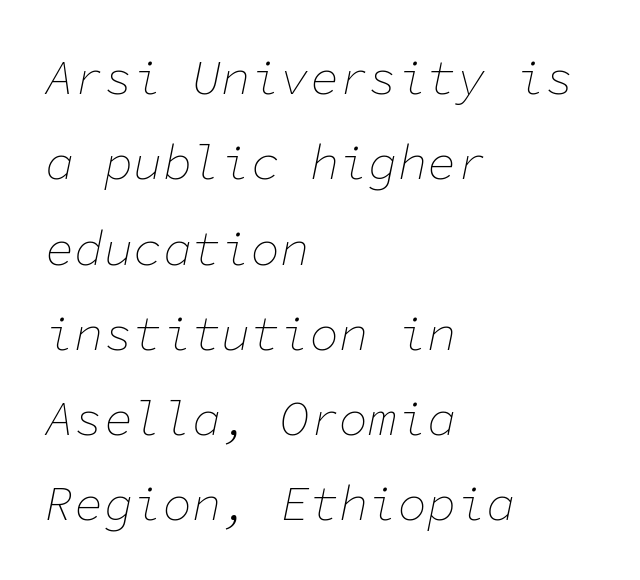
{"italic": "yes", "lean": "right", "slant_degrees": 11, "bold": "no", "weight": "thin", "width": "normal", "stroke_contrast": "low", "x_height": "medium", "monospaced": "yes", "underline": "no", "align": "left", "line_spacing_ratio": 1.74, "letter_spacing": "normal", "letter_spacing_em": 0.0, "glyph_px": 49}
